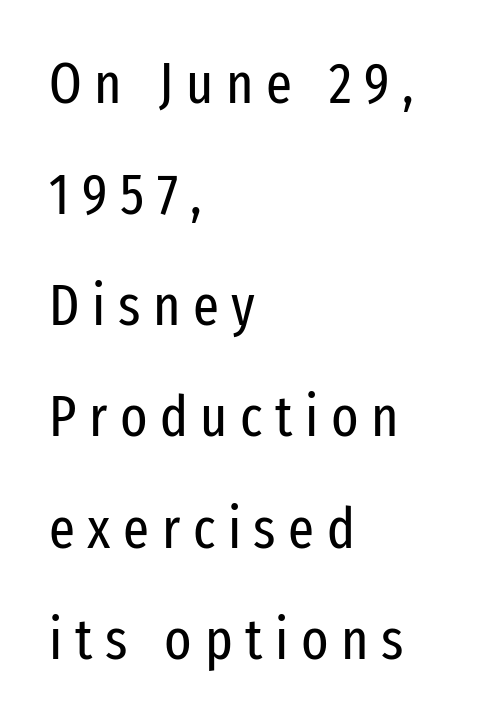
Q: Is the text bold? A: No.
Q: Is the text italic (slanted)? A: No, it is upright.
Q: Is the typeface a serif or a sans-serif typeface? A: Sans-serif.
Q: Is the text underlined? A: No.
Q: How is the paragraph aligned? A: Left-aligned.
Q: Is the spacing between letters normal or unusually wide? A: Unusually wide.
Q: Is the spacing between lines tight, normal or loose? A: Loose.
Q: Width (condensed, normal, or wide)? A: Condensed.
Q: Stroke contrast? A: Low.
Q: x-height? A: Medium.
Q: Monospaced? A: No.
